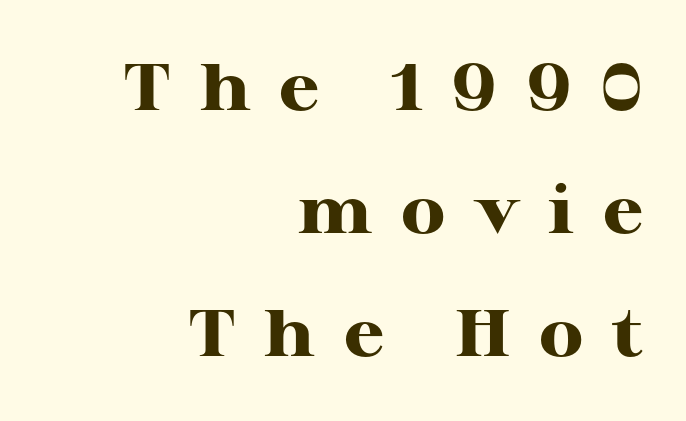
The image shows 65 px heavy, wide serif type, upright; set right-aligned, line spacing 1.89x, unusually wide letter spacing (+0.44 em), not underlined; high stroke contrast and a medium x-height.
